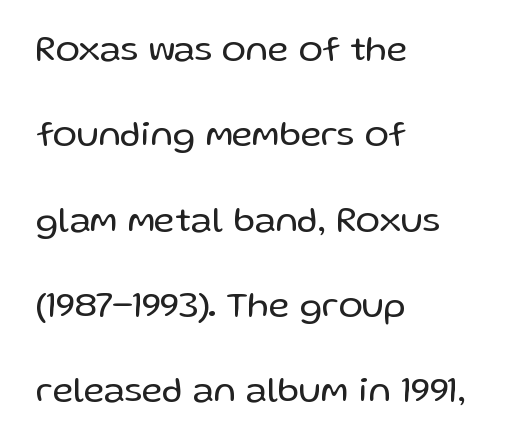
The image shows 36 px regular-weight sans-serif type, upright; set left-aligned, loose line spacing (2.37x), normal letter spacing, not underlined; low stroke contrast and a medium x-height.
